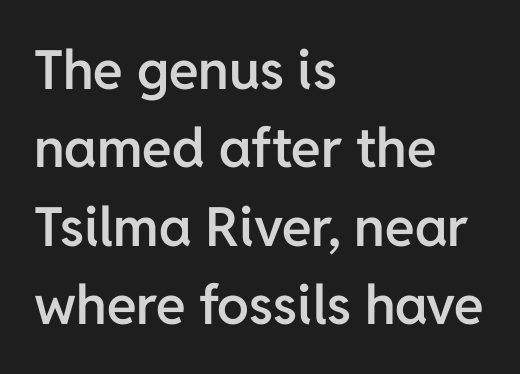
{"serif": "no", "italic": "no", "bold": "semi", "weight": "semibold", "width": "normal", "stroke_contrast": "low", "x_height": "medium", "monospaced": "no", "underline": "no", "align": "left", "line_spacing": "normal", "line_spacing_ratio": 1.45, "letter_spacing": "normal", "letter_spacing_em": 0.0, "glyph_px": 54}
